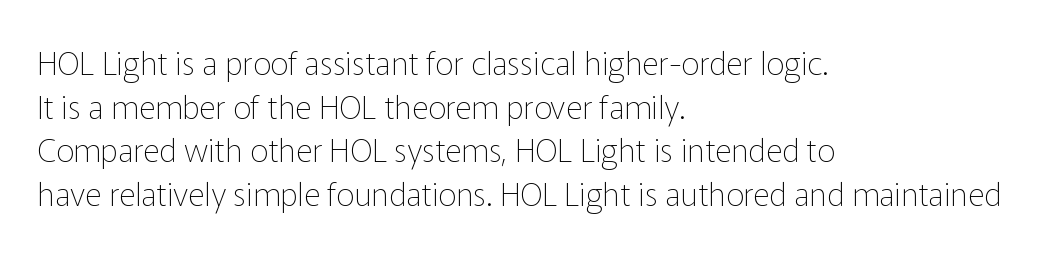
The image shows 32 px thin sans-serif type, upright; set left-aligned, normal line spacing (1.36x), normal letter spacing, not underlined; low stroke contrast and a medium x-height.
